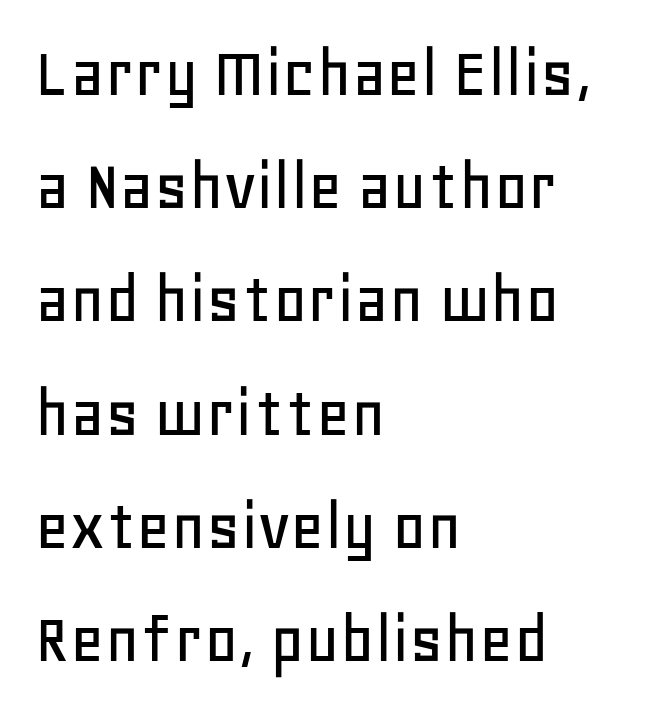
The image shows 74 px sans-serif type, upright; set left-aligned, normal line spacing (1.53x), normal letter spacing, not underlined; low stroke contrast and a large x-height.
